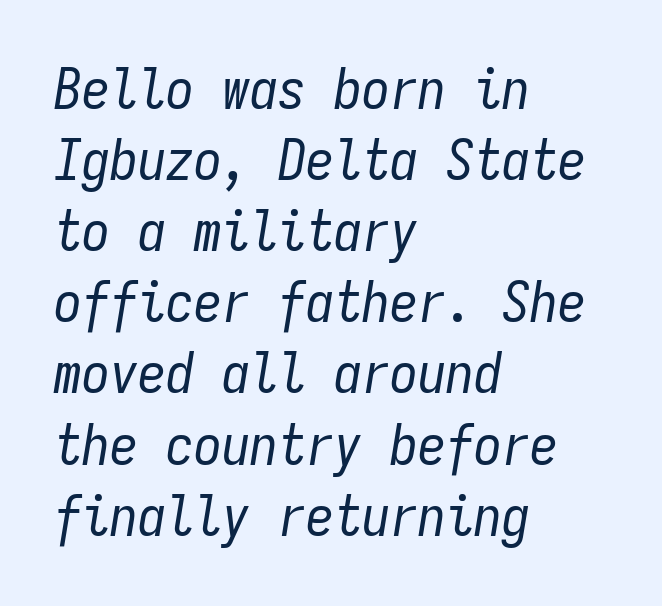
{"italic": "yes", "lean": "right", "slant_degrees": 9, "bold": "no", "weight": "regular", "width": "condensed", "stroke_contrast": "low", "x_height": "medium", "monospaced": "yes", "underline": "no", "align": "left", "line_spacing": "normal", "line_spacing_ratio": 1.27, "letter_spacing": "normal", "letter_spacing_em": 0.0, "glyph_px": 56}
